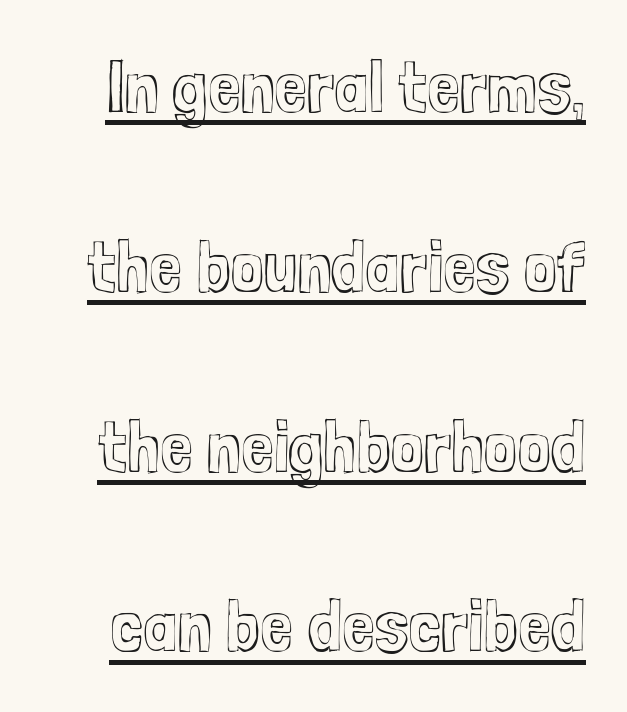
Q: Is the text italic (slanted)? A: No, it is upright.
Q: Is the text underlined? A: Yes.
Q: Is the spacing between letters normal or unusually wide? A: Normal.
Q: Is the spacing between lines tight, normal or loose? A: Loose.
Q: Width (condensed, normal, or wide)? A: Condensed.
Q: x-height? A: Medium.
Q: Monospaced? A: No.
